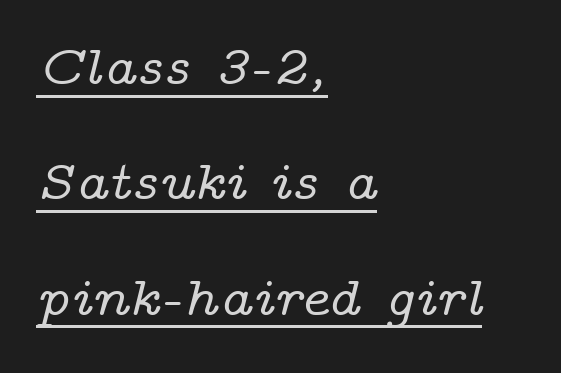
Notice the wide empty band between every row — that's loose leading. The glyphs are accompanied by a horizontal stroke just below them. A typesetter would mark this as italic. Think of a printed novel: that variable character pitch is what you see here. These lines keep a tight, regular rhythm from letter to letter. Typographically, this falls in the serif category.
